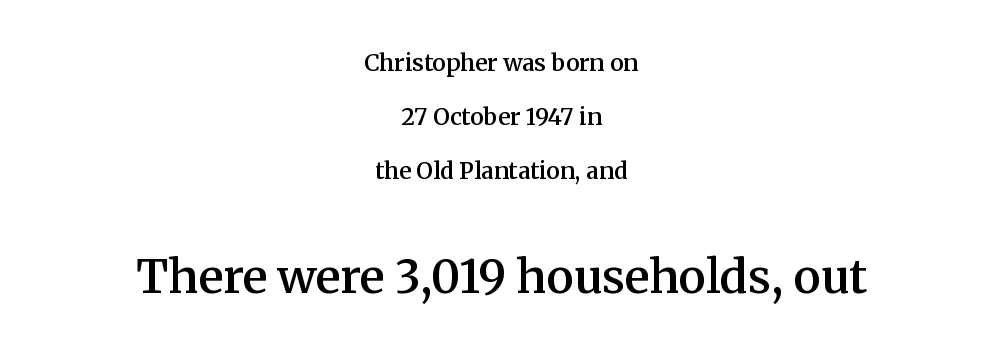
Q: Is the text bold? A: Semi-bold.
Q: Is the text italic (slanted)? A: No, it is upright.
Q: Is the typeface a serif or a sans-serif typeface? A: Serif.
Q: Is the text underlined? A: No.
Q: How is the paragraph aligned? A: Centered.
Q: Is the spacing between letters normal or unusually wide? A: Normal.
Q: Is the spacing between lines tight, normal or loose? A: Loose.
Q: Which block of text is set in a larger size, the first (top) or the second (bottom)? A: The second (bottom) one.
Q: Width (condensed, normal, or wide)? A: Normal.
Q: Stroke contrast? A: Medium.
Q: x-height? A: Medium.
Q: Monospaced? A: No.
